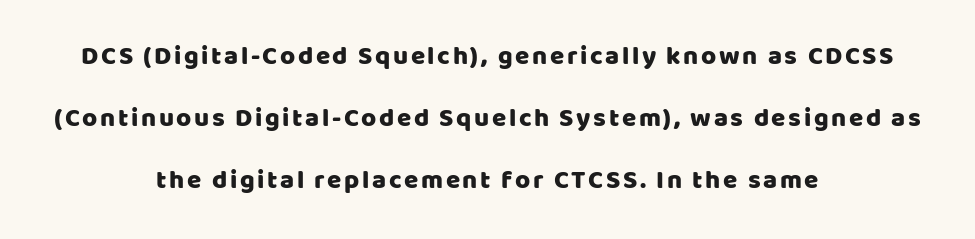
Q: Is the text italic (slanted)? A: No, it is upright.
Q: Is the text underlined? A: No.
Q: How is the paragraph aligned? A: Centered.
Q: Is the spacing between lines tight, normal or loose? A: Loose.
